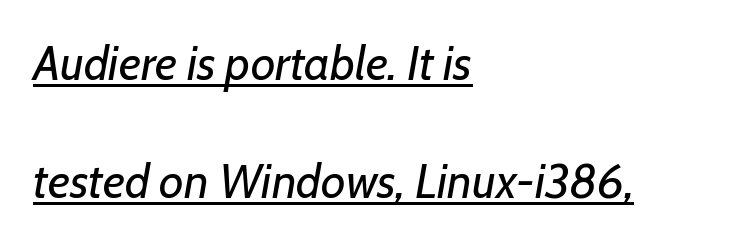
The image shows 48 px regular-weight type, italic (leaning right); set left-aligned, loose line spacing (2.45x), normal letter spacing, underlined; low stroke contrast and a medium x-height.
